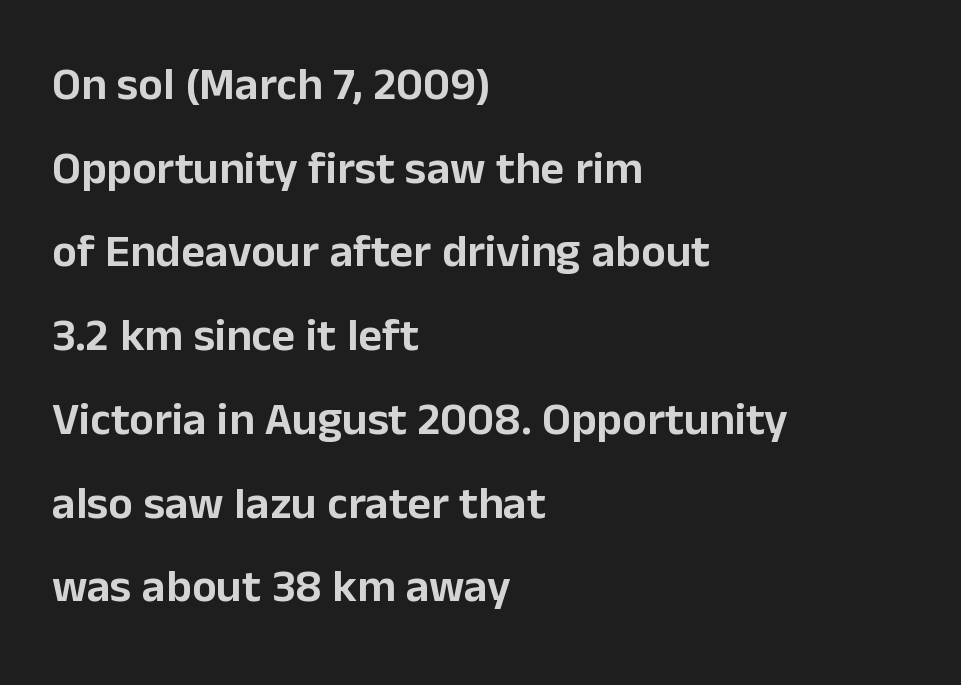
{"serif": "no", "italic": "no", "width": "normal", "stroke_contrast": "low", "x_height": "medium", "monospaced": "no", "underline": "no", "align": "left", "line_spacing_ratio": 1.82, "letter_spacing": "normal", "letter_spacing_em": 0.0, "glyph_px": 46}
